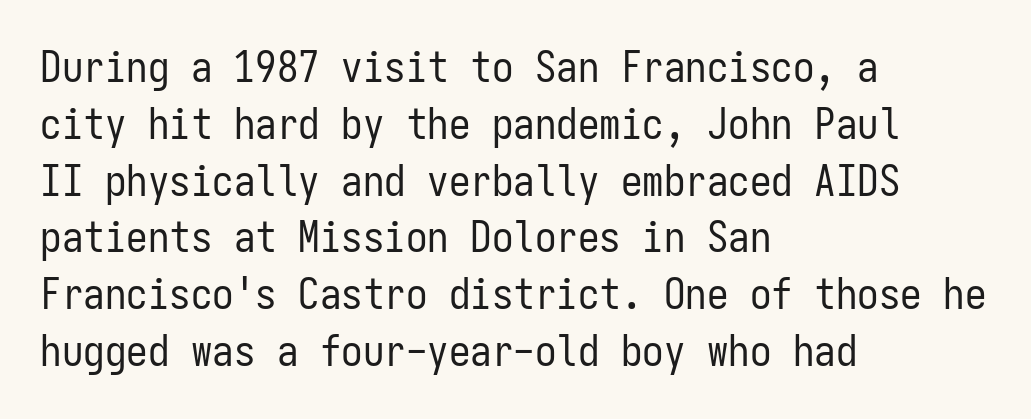
The image shows 43 px regular-weight, condensed sans-serif type, upright, monospaced; set left-aligned, normal line spacing (1.32x), normal letter spacing, not underlined; low stroke contrast and a medium x-height.
